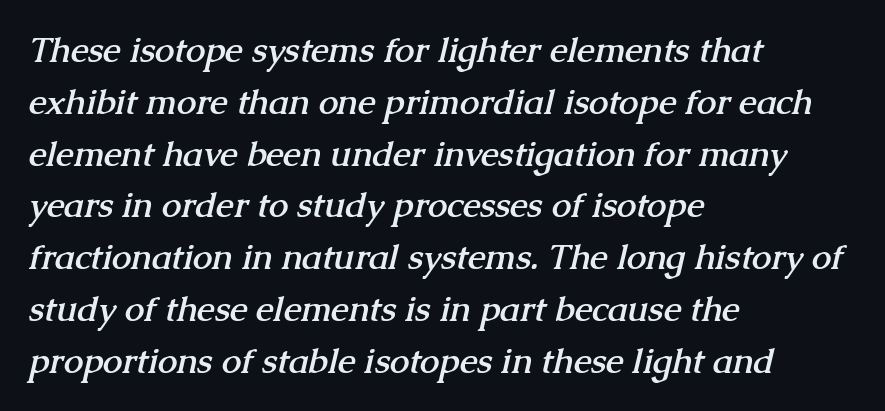
Q: Is the text bold? A: Yes.
Q: Is the typeface a serif or a sans-serif typeface? A: Serif.
Q: Is the text underlined? A: No.
Q: How is the paragraph aligned? A: Left-aligned.
Q: Is the spacing between letters normal or unusually wide? A: Normal.
Q: Is the spacing between lines tight, normal or loose? A: Normal.
Q: Width (condensed, normal, or wide)? A: Normal.
Q: Stroke contrast? A: Medium.
Q: x-height? A: Medium.
Q: Monospaced? A: No.
